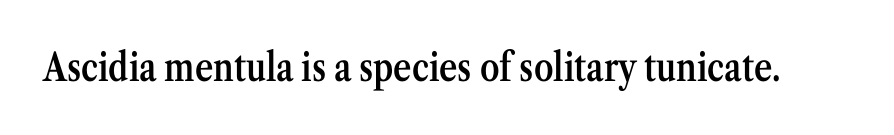
The image shows 39 px semibold, condensed serif type, upright; set normal letter spacing, not underlined; medium stroke contrast and a medium x-height.
